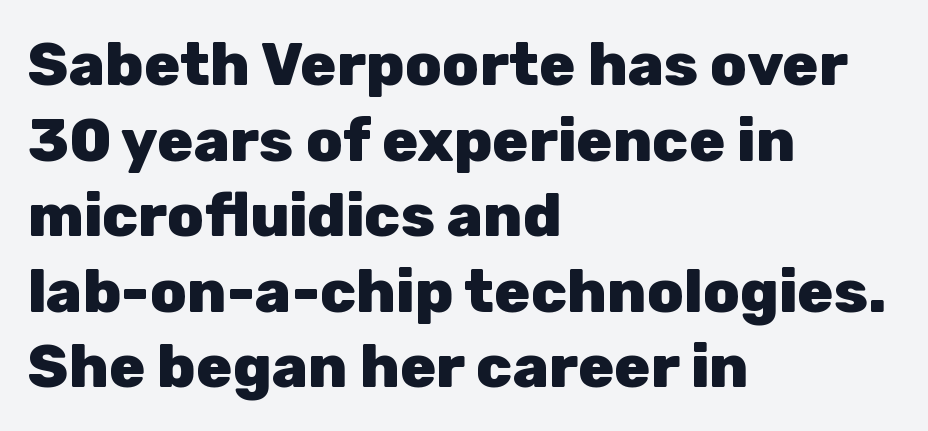
The image shows 60 px heavy sans-serif type, upright; set left-aligned, normal line spacing (1.26x), normal letter spacing, not underlined; low stroke contrast and a medium x-height.
